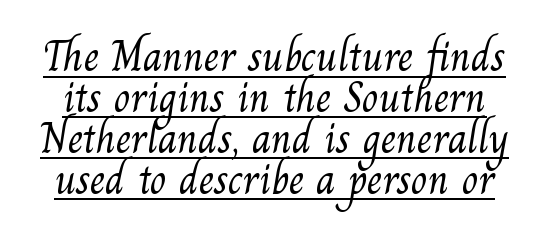
Small tapered or slab feet sit at the stroke ends, so this counts as serif. Standard letterfit; no display-style spreading of the glyphs. Do the characters align in a grid? No, the font is proportional. How would I describe the line gaps? Narrow and economical. The characters are drawn with everyday or finer stroke widths. You can see a thin bar hugging the bottom of the glyphs.
